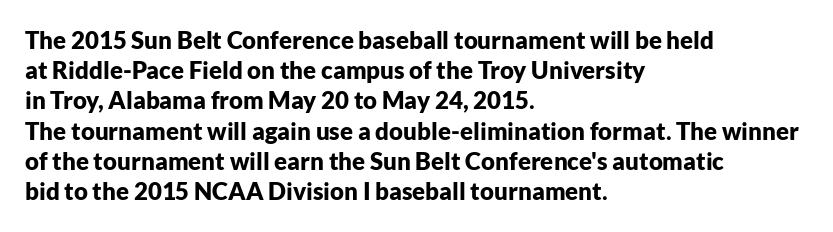
The ragged edge is on the right, which tells us the setting is flush left. The space beneath each line is pristine and unruled. This rendering leaves character spacing at its baseline value. The passage shown stacks its lines at a standard gap. Italic? Not at all — the glyphs are vertical. Emphasis by weight is at full strength: bold.
